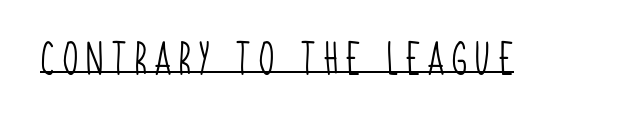
{"serif": "no", "bold": "no", "weight": "light", "width": "condensed", "stroke_contrast": "low", "x_height": "large", "monospaced": "no", "underline": "yes", "letter_spacing": "wide", "letter_spacing_em": 0.2, "glyph_px": 34}
